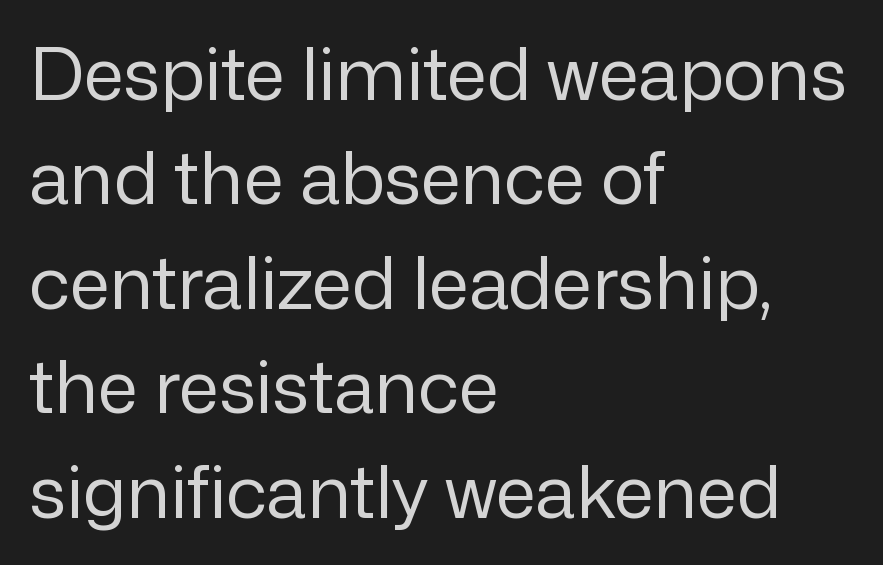
Q: Is the text bold? A: No.
Q: Is the text italic (slanted)? A: No, it is upright.
Q: Is the typeface a serif or a sans-serif typeface? A: Sans-serif.
Q: Is the text underlined? A: No.
Q: How is the paragraph aligned? A: Left-aligned.
Q: Is the spacing between letters normal or unusually wide? A: Normal.
Q: Is the spacing between lines tight, normal or loose? A: Normal.
Q: Width (condensed, normal, or wide)? A: Normal.
Q: Stroke contrast? A: Low.
Q: x-height? A: Medium.
Q: Monospaced? A: No.
